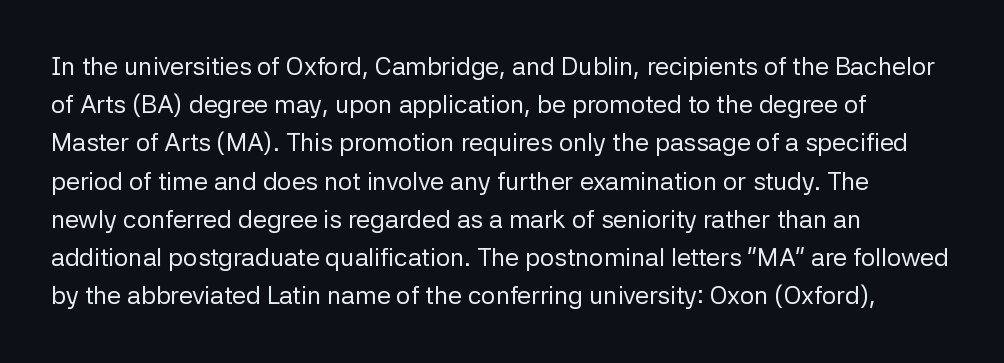
Q: Is the text bold? A: No.
Q: Is the text italic (slanted)? A: No, it is upright.
Q: Is the text underlined? A: No.
Q: How is the paragraph aligned? A: Left-aligned.
Q: Is the spacing between letters normal or unusually wide? A: Normal.
Q: Is the spacing between lines tight, normal or loose? A: Normal.
